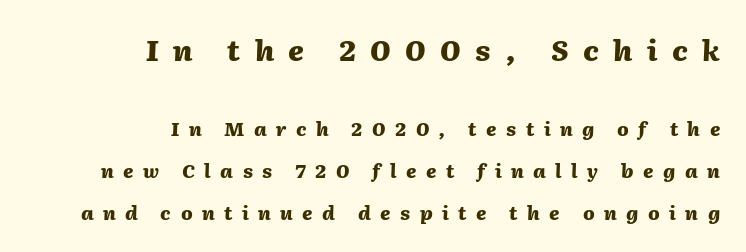
The baseline area is clear. Students, note that the glyphs here are deliberately spaced far apart. You'd pick this weight for a headline — it's a proper bold. Every row of glyphs terminates at an identical x-position on the right.
